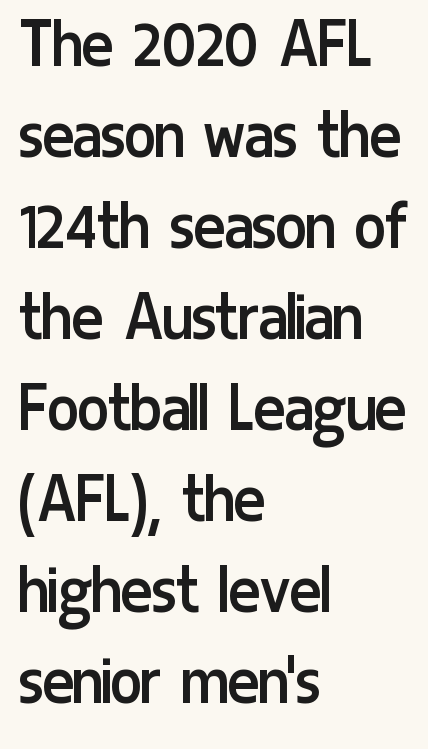
The tracking reads as untouched default to a designer's eye. The lettering holds an erect, upright posture throughout. Serifs: no, the terminals of the letterforms are clean. Layout note: lines flush left. Bare-footed words on every line. Nothing heavy about these letters — not bold at all.
